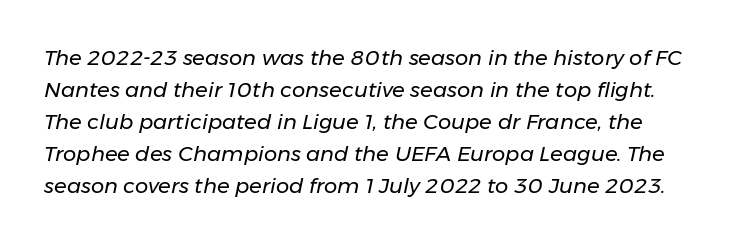
The image shows 21 px text type, italic (leaning right); set normal line spacing (1.52x), normal letter spacing, not underlined.
